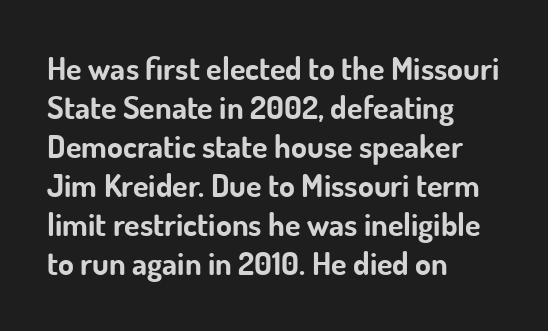
The image shows 32 px bold sans-serif type, upright; set left-aligned, line spacing 1.22x, normal letter spacing, not underlined; low stroke contrast and a small x-height.
